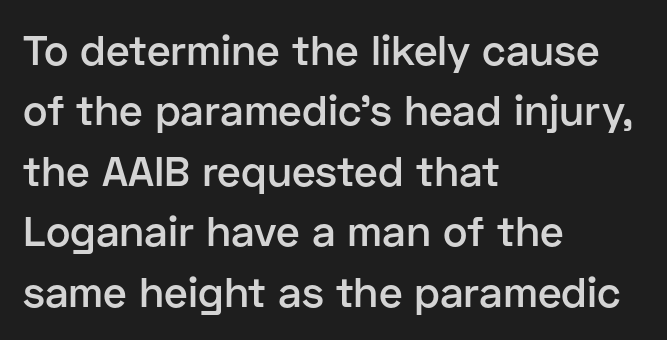
The image shows 42 px semibold sans-serif type, upright; set left-aligned, normal line spacing (1.44x), normal letter spacing, not underlined; low stroke contrast and a medium x-height.
